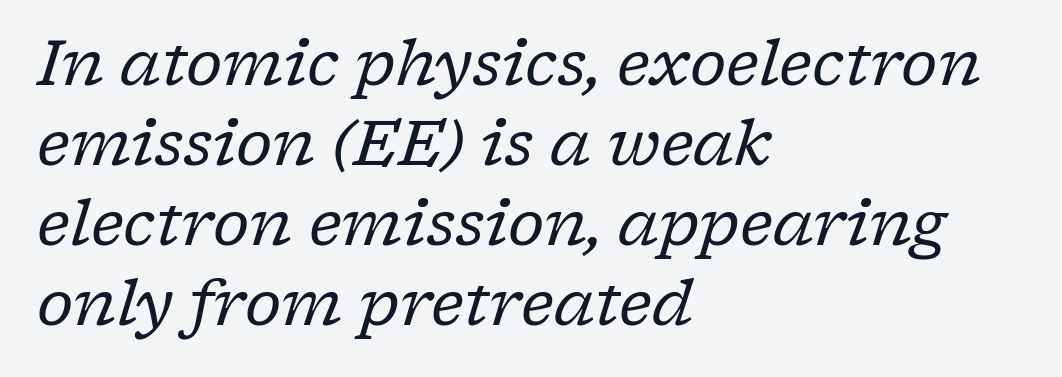
The image shows 62 px regular-weight serif type, italic (leaning right); set left-aligned, normal line spacing (1.29x), normal letter spacing, not underlined; low stroke contrast and a medium x-height.
